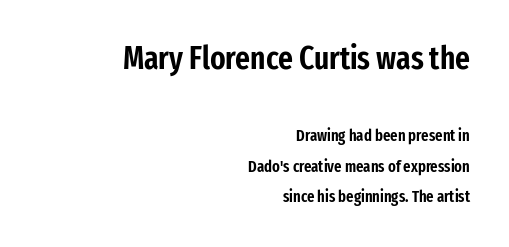
{"serif": "no", "italic": "no", "width": "condensed", "stroke_contrast": "low", "x_height": "medium", "monospaced": "no", "underline": "no", "align": "right", "line_spacing": "loose", "line_spacing_ratio": 1.92, "letter_spacing": "normal", "letter_spacing_em": 0.0, "larger_block": "first", "size_ratio": 2.0, "glyph_px": 32}
